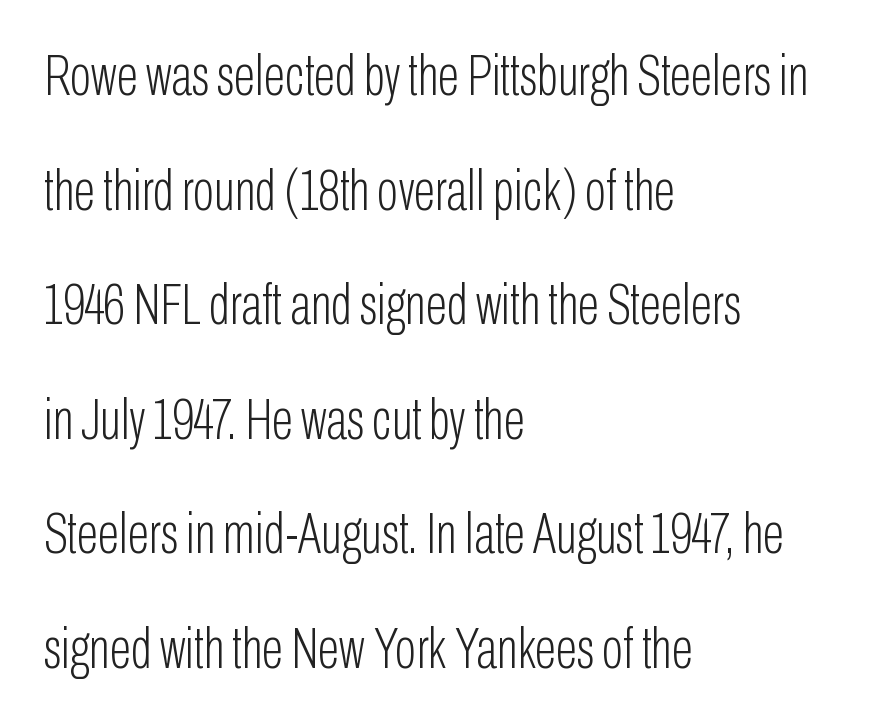
The image shows 57 px light, condensed sans-serif type, upright; set left-aligned, loose line spacing (2.01x), normal letter spacing, not underlined; low stroke contrast and a medium x-height.
